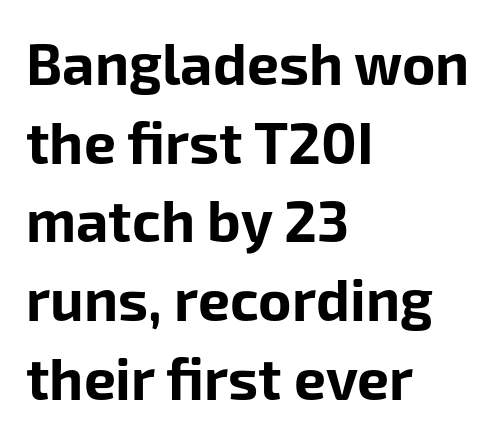
{"serif": "no", "italic": "no", "bold": "yes", "weight": "bold", "width": "normal", "stroke_contrast": "low", "x_height": "medium", "monospaced": "no", "underline": "no", "align": "left", "line_spacing": "normal", "line_spacing_ratio": 1.38, "letter_spacing": "normal", "letter_spacing_em": 0.0, "glyph_px": 57}
